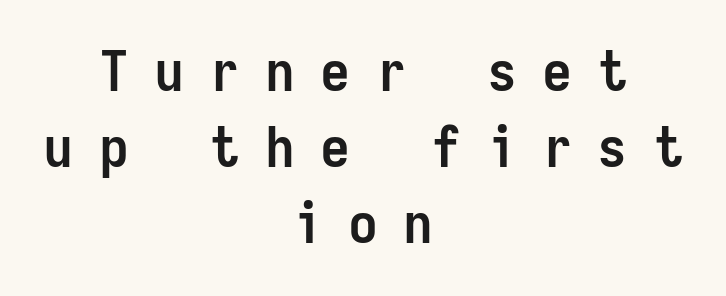
The image shows 56 px semibold, condensed sans-serif type, upright, monospaced; set centered, normal line spacing (1.36x), unusually wide letter spacing (+0.49 em), not underlined; low stroke contrast and a medium x-height.
